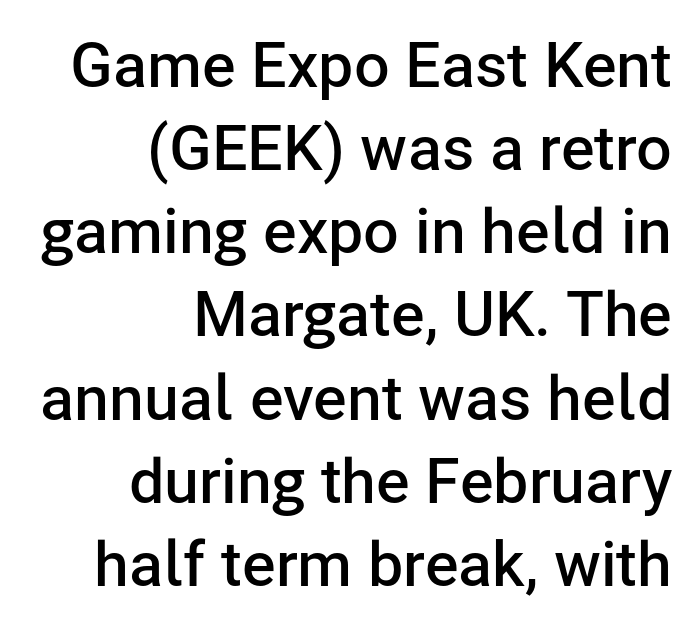
The image shows 63 px semibold sans-serif type, upright; set right-aligned, normal line spacing (1.32x), normal letter spacing, not underlined; low stroke contrast and a medium x-height.
